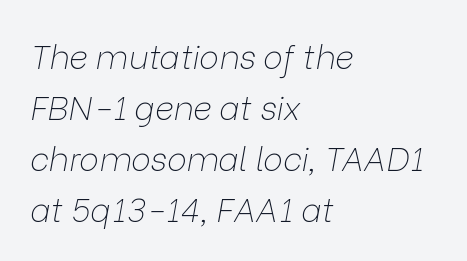
Q: Is the text bold? A: No.
Q: Is the text italic (slanted)? A: Yes, it leans right by about 9 degrees.
Q: Is the text underlined? A: No.
Q: How is the paragraph aligned? A: Left-aligned.
Q: Is the spacing between letters normal or unusually wide? A: Normal.
Q: Is the spacing between lines tight, normal or loose? A: Normal.
Q: Width (condensed, normal, or wide)? A: Normal.
Q: Stroke contrast? A: Low.
Q: x-height? A: Medium.
Q: Monospaced? A: No.
